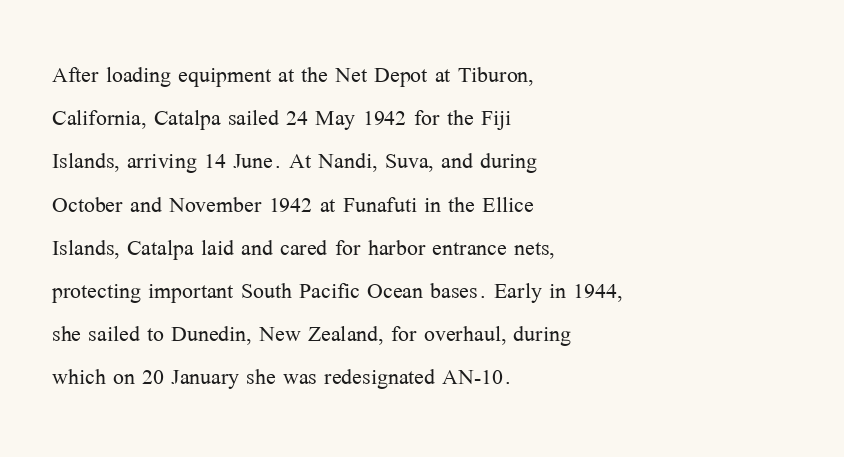
Q: Is the text bold? A: No.
Q: Is the text italic (slanted)? A: No, it is upright.
Q: Is the typeface a serif or a sans-serif typeface? A: Serif.
Q: Is the text underlined? A: No.
Q: How is the paragraph aligned? A: Left-aligned.
Q: Is the spacing between letters normal or unusually wide? A: Normal.
Q: Is the spacing between lines tight, normal or loose? A: Normal.
Q: Width (condensed, normal, or wide)? A: Normal.
Q: Stroke contrast? A: Medium.
Q: x-height? A: Medium.
Q: Monospaced? A: No.
